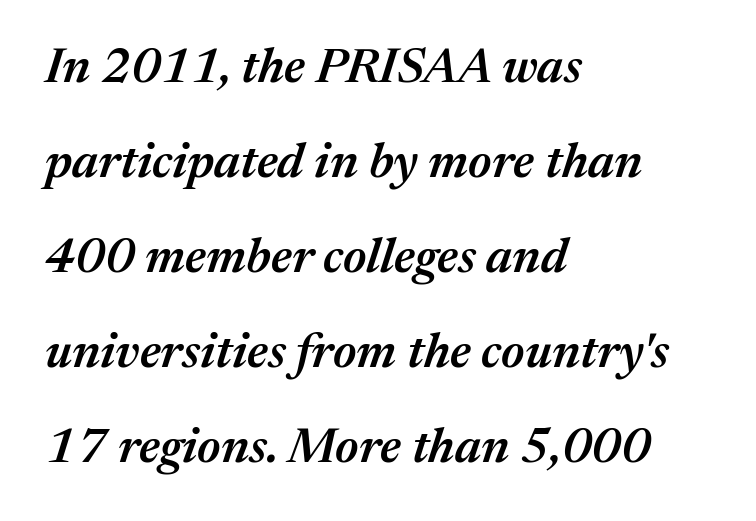
Q: Is the text bold? A: Semi-bold.
Q: Is the text italic (slanted)? A: Yes, it leans right by about 17 degrees.
Q: Is the text underlined? A: No.
Q: How is the paragraph aligned? A: Left-aligned.
Q: Is the spacing between letters normal or unusually wide? A: Normal.
Q: Is the spacing between lines tight, normal or loose? A: Loose.
Q: Width (condensed, normal, or wide)? A: Normal.
Q: Stroke contrast? A: Medium.
Q: x-height? A: Medium.
Q: Monospaced? A: No.
